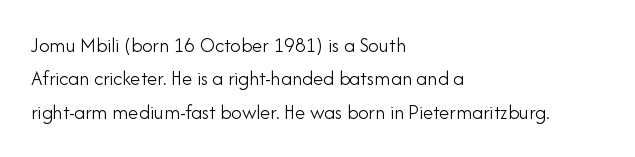
{"italic": "no", "bold": "no", "underline": "no", "align": "left", "line_spacing": "normal", "line_spacing_ratio": 1.59, "letter_spacing": "normal", "letter_spacing_em": 0.0, "glyph_px": 21}
